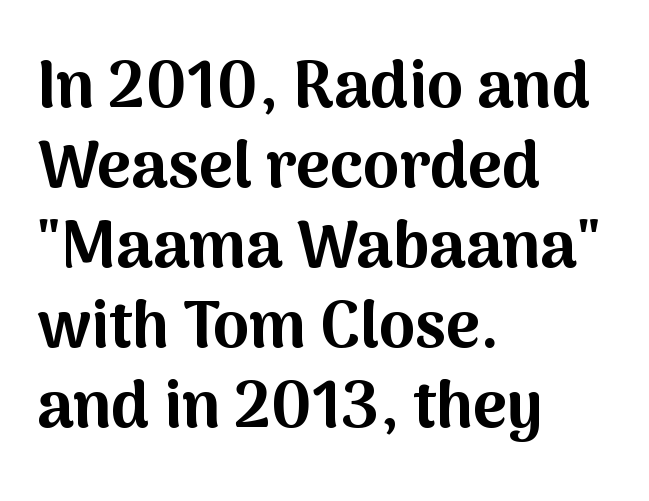
The foot of each line stays bare and open. Tall strokes in this sample are plumb rather than angled. Casual observation: everything's shoved over to the left. Standard letterfit; no display-style spreading of the glyphs.
